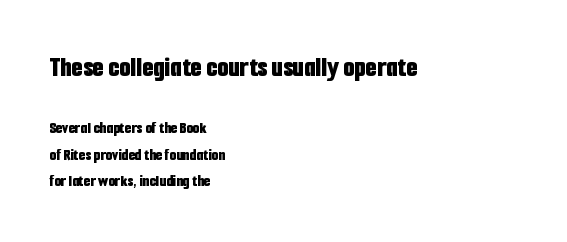
{"serif": "no", "italic": "no", "bold": "yes", "weight": "bold", "width": "condensed", "stroke_contrast": "low", "x_height": "medium", "monospaced": "no", "underline": "no", "align": "left", "line_spacing": "normal", "line_spacing_ratio": 1.56, "letter_spacing": "normal", "letter_spacing_em": 0.0, "larger_block": "first", "size_ratio": 1.71, "glyph_px": 29}
